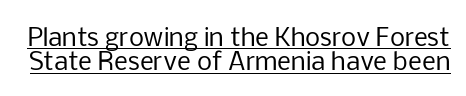
The image shows 24 px text type, upright; set tight line spacing (1.02x), normal letter spacing, underlined.
